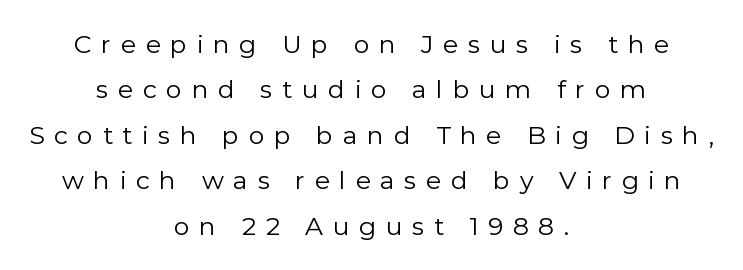
Display-style spreading of the glyphs; the letterfit is very open. Typeset on center — no edge is straight. Stems here are at most as thick as an everyday book face. Type without underlining. Style check: upright.
